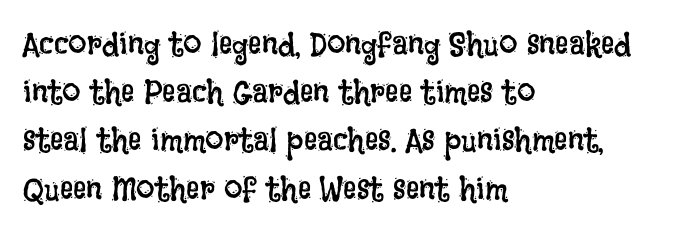
Q: Is the text bold? A: No.
Q: Is the text italic (slanted)? A: No, it is upright.
Q: Is the text underlined? A: No.
Q: How is the paragraph aligned? A: Left-aligned.
Q: Is the spacing between letters normal or unusually wide? A: Normal.
Q: Is the spacing between lines tight, normal or loose? A: Normal.
Q: Width (condensed, normal, or wide)? A: Condensed.
Q: Stroke contrast? A: Low.
Q: x-height? A: Large.
Q: Monospaced? A: No.
